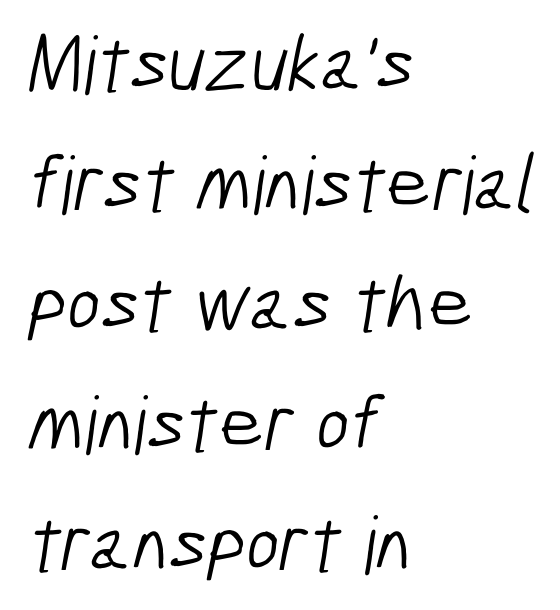
{"serif": "no", "bold": "no", "weight": "light", "width": "condensed", "stroke_contrast": "low", "x_height": "medium", "monospaced": "no", "underline": "no", "align": "left", "line_spacing": "normal", "line_spacing_ratio": 1.5, "letter_spacing": "normal", "letter_spacing_em": 0.0, "glyph_px": 80}
